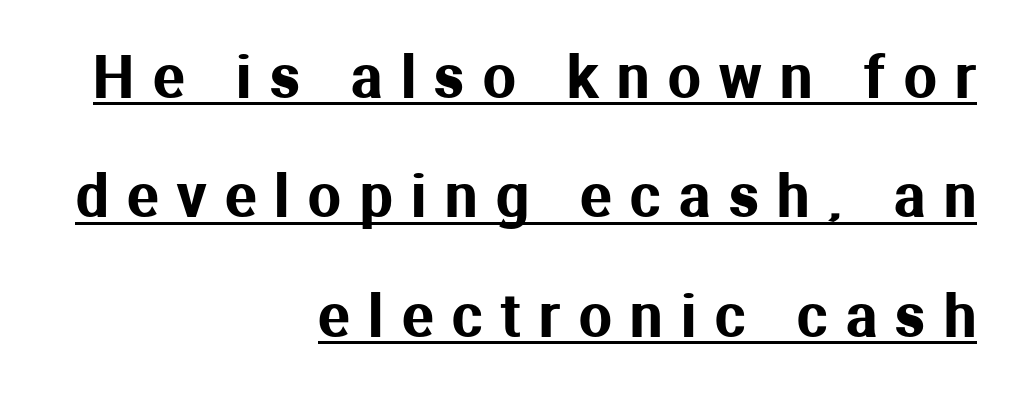
The image shows 58 px sans-serif type, upright; set right-aligned, loose line spacing (2.06x), unusually wide letter spacing (+0.32 em), underlined; medium stroke contrast and a medium x-height.
